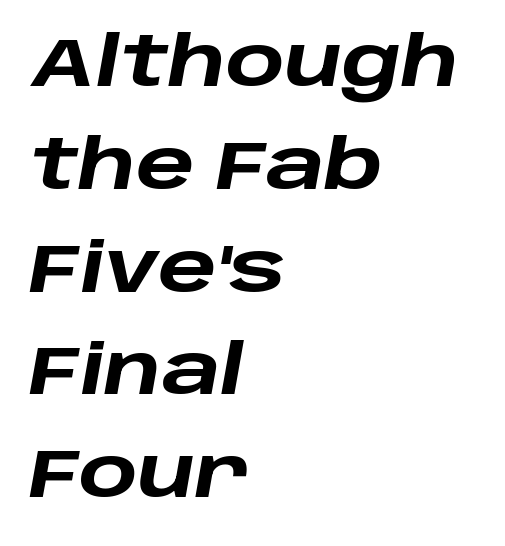
Q: Is the text bold? A: Yes.
Q: Is the text italic (slanted)? A: Yes, it leans right by about 10 degrees.
Q: Is the text underlined? A: No.
Q: How is the paragraph aligned? A: Left-aligned.
Q: Is the spacing between letters normal or unusually wide? A: Normal.
Q: Is the spacing between lines tight, normal or loose? A: Normal.
Q: Width (condensed, normal, or wide)? A: Wide.
Q: Stroke contrast? A: Low.
Q: x-height? A: Large.
Q: Monospaced? A: No.
